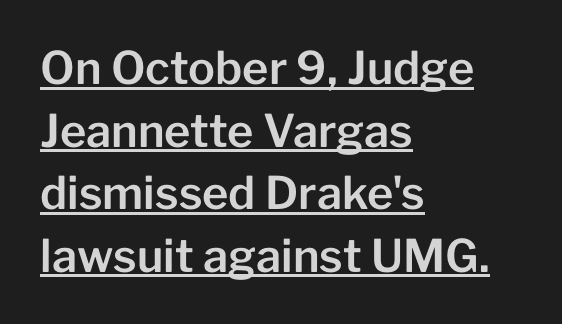
{"serif": "no", "italic": "no", "width": "normal", "stroke_contrast": "low", "x_height": "medium", "monospaced": "no", "underline": "yes", "align": "left", "line_spacing": "normal", "line_spacing_ratio": 1.39, "letter_spacing": "normal", "letter_spacing_em": 0.0, "glyph_px": 45}
